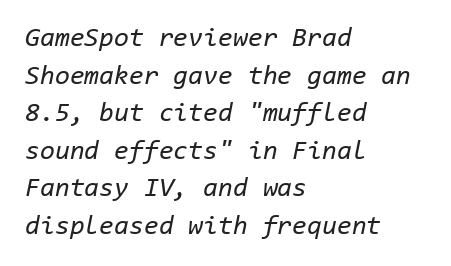
{"italic": "yes", "lean": "right", "slant_degrees": 11, "bold": "no", "underline": "no", "align": "left", "line_spacing": "normal", "line_spacing_ratio": 1.39, "letter_spacing": "normal", "letter_spacing_em": 0.0, "glyph_px": 27}
